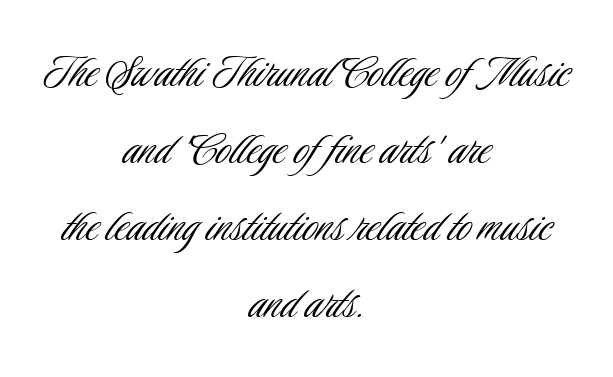
{"serif": "no", "bold": "no", "weight": "light", "width": "condensed", "stroke_contrast": "low", "x_height": "small", "monospaced": "no", "underline": "no", "align": "center", "line_spacing": "normal", "line_spacing_ratio": 1.48, "letter_spacing": "normal", "letter_spacing_em": 0.0, "glyph_px": 52}
